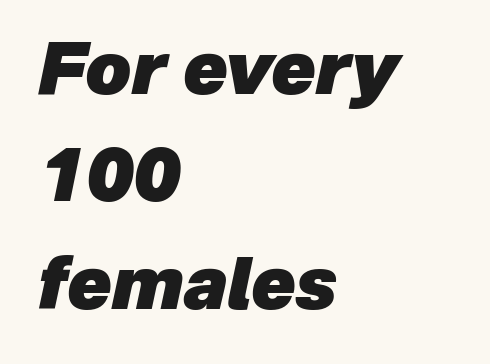
The image shows 72 px heavy type, italic (leaning right); set left-aligned, normal line spacing (1.49x), normal letter spacing, not underlined; low stroke contrast and a medium x-height.
